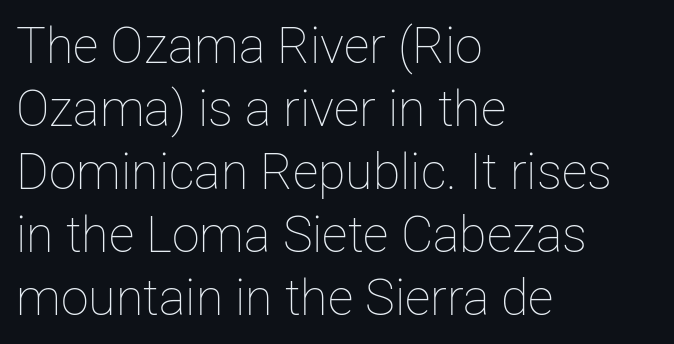
Successive baselines arrive at the customary interval. Quick note: not italic, upright. Stroke thickness stays within the range of a standard reading face or lighter. Line beginnings align vertically; line endings do not.
